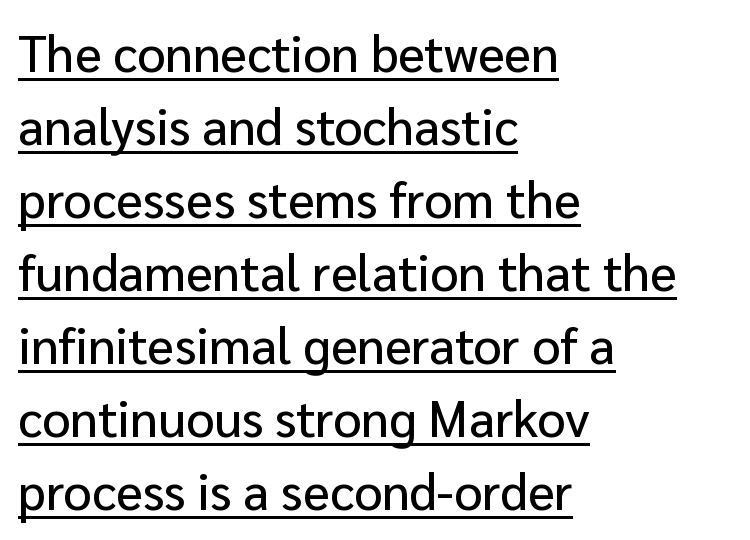
Q: Is the text italic (slanted)? A: No, it is upright.
Q: Is the typeface a serif or a sans-serif typeface? A: Sans-serif.
Q: Is the text underlined? A: Yes.
Q: How is the paragraph aligned? A: Left-aligned.
Q: Is the spacing between letters normal or unusually wide? A: Normal.
Q: Is the spacing between lines tight, normal or loose? A: Normal.
Q: Width (condensed, normal, or wide)? A: Normal.
Q: Stroke contrast? A: Low.
Q: x-height? A: Medium.
Q: Monospaced? A: No.
